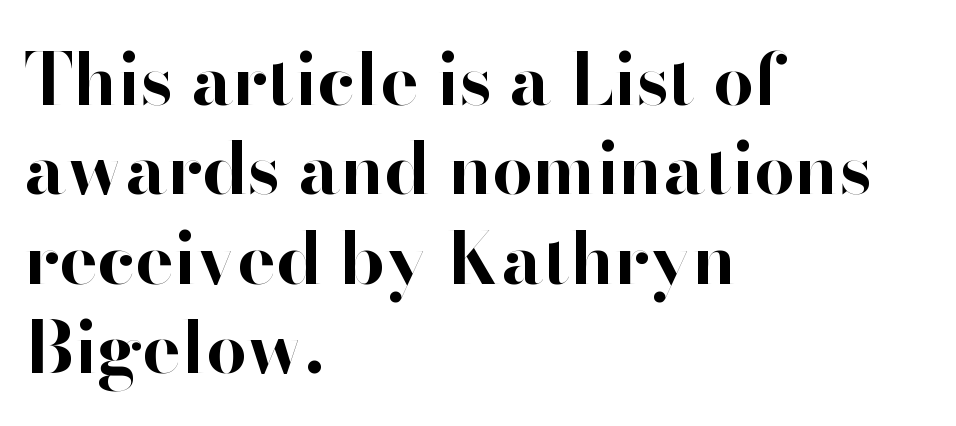
{"serif": "no", "italic": "no", "bold": "yes", "weight": "bold", "width": "normal", "stroke_contrast": "high", "x_height": "small", "monospaced": "no", "underline": "no", "align": "left", "line_spacing_ratio": 1.24, "letter_spacing": "normal", "letter_spacing_em": 0.0, "glyph_px": 72}
